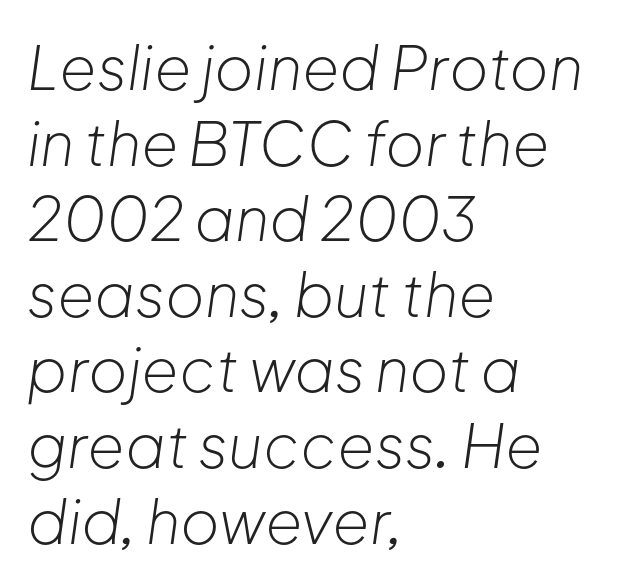
Q: Is the text bold? A: No.
Q: Is the text italic (slanted)? A: Yes, it leans right by about 8 degrees.
Q: Is the text underlined? A: No.
Q: How is the paragraph aligned? A: Left-aligned.
Q: Is the spacing between letters normal or unusually wide? A: Normal.
Q: Is the spacing between lines tight, normal or loose? A: Normal.
Q: Width (condensed, normal, or wide)? A: Normal.
Q: Stroke contrast? A: Low.
Q: x-height? A: Medium.
Q: Monospaced? A: No.
